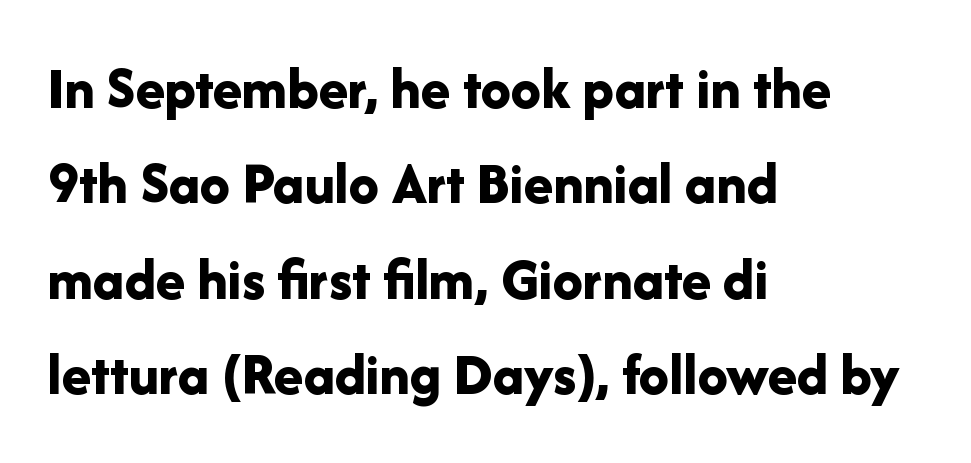
Standard letterfit; no display-style spreading of the glyphs. Proportional: the letters do not fall into vertical columns. If you drew a line through each stem, it would be perfectly vertical. The words here are not underlined.
